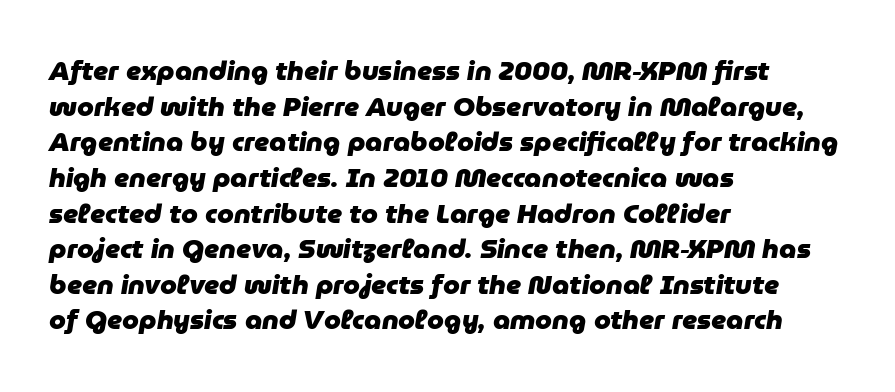
Horizontally, the lines are justified to the leading edge only. The specimen omits any rule beneath the text block's lines. Glyph-to-glyph distance matches everyday printed text. These lines were composed using italics.
